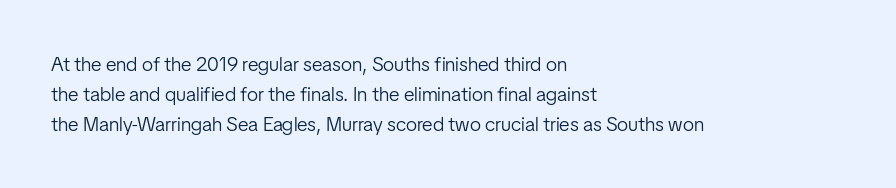
Q: Is the text bold? A: No.
Q: Is the text italic (slanted)? A: No, it is upright.
Q: Is the text underlined? A: No.
Q: How is the paragraph aligned? A: Left-aligned.
Q: Is the spacing between letters normal or unusually wide? A: Normal.
Q: Is the spacing between lines tight, normal or loose? A: Normal.
